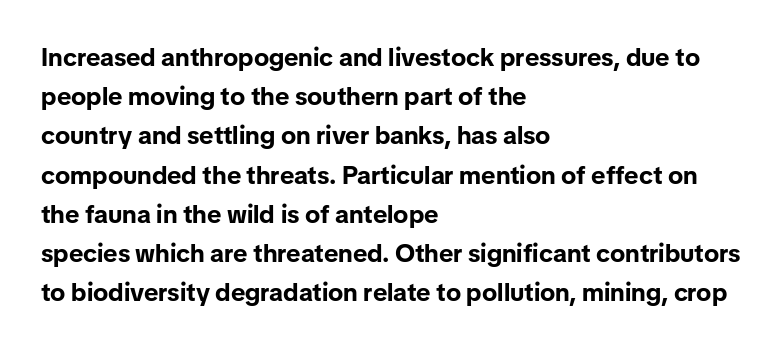
Q: Is the text bold? A: Yes.
Q: Is the text italic (slanted)? A: No, it is upright.
Q: Is the text underlined? A: No.
Q: How is the paragraph aligned? A: Left-aligned.
Q: Is the spacing between letters normal or unusually wide? A: Normal.
Q: Is the spacing between lines tight, normal or loose? A: Normal.
